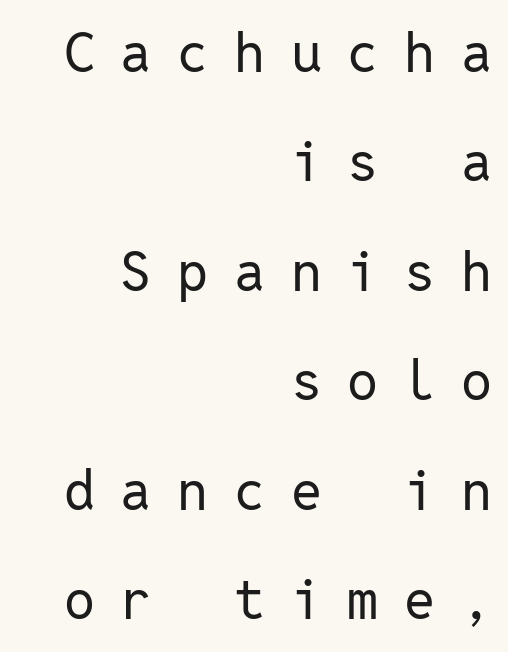
The image shows 55 px regular-weight sans-serif type, upright, monospaced; set right-aligned, loose line spacing (1.99x), unusually wide letter spacing (+0.47 em), not underlined; low stroke contrast and a medium x-height.
